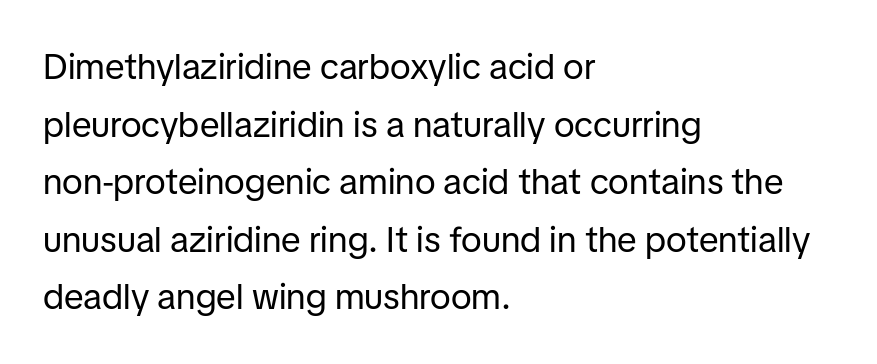
The letters stand straight up with perfectly vertical stems. This rendering features lettering with no underline. Successive baselines arrive at the customary interval. Counters stay open thanks to moderate or lighter strokes. Standard letterfit; no display-style spreading of the glyphs.
